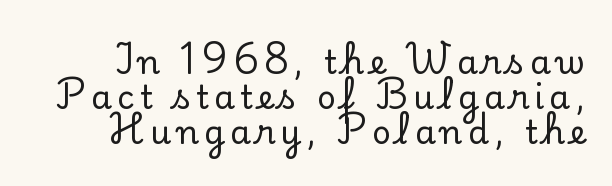
{"serif": "yes", "italic": "no", "width": "normal", "stroke_contrast": "low", "x_height": "small", "monospaced": "no", "underline": "no", "line_spacing": "tight", "line_spacing_ratio": 1.06, "glyph_px": 33}
